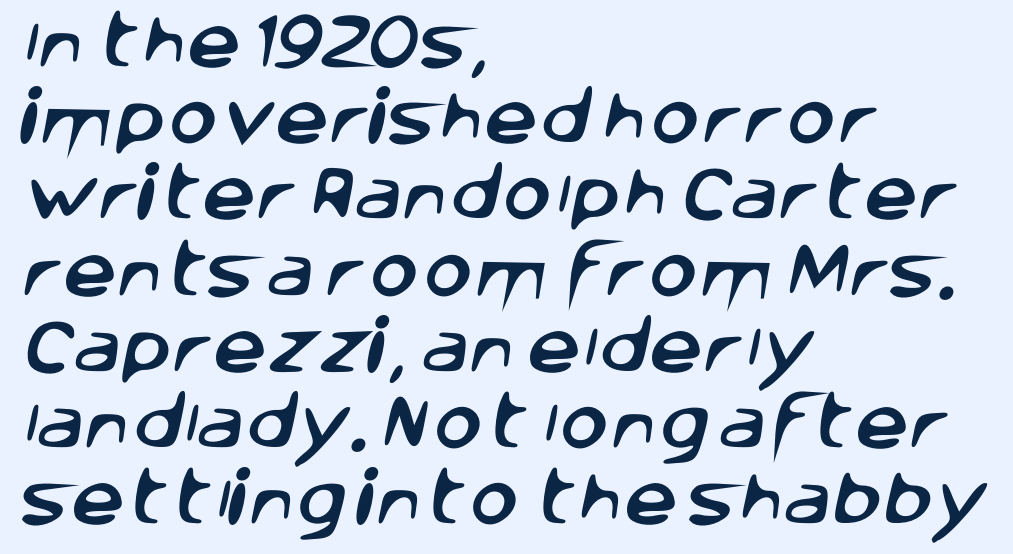
The image shows 60 px sans-serif type; set left-aligned, normal line spacing (1.27x), normal letter spacing, not underlined; low stroke contrast and a large x-height.
